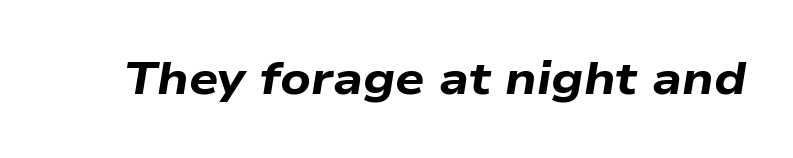
{"italic": "yes", "lean": "right", "slant_degrees": 9, "bold": "yes", "weight": "bold", "width": "wide", "stroke_contrast": "low", "x_height": "medium", "monospaced": "no", "underline": "no", "letter_spacing": "normal", "letter_spacing_em": 0.0, "glyph_px": 46}
